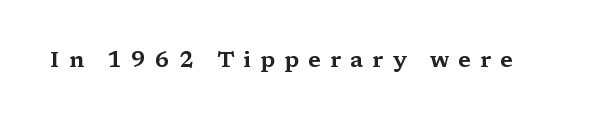
Every character sits straight up, as roman type does. Words float on clear page, feet unadorned. Characters follow at a spacing far wider than the type designer built in.
